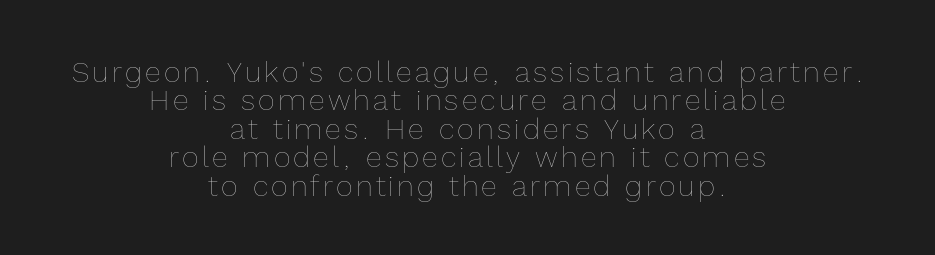
{"italic": "no", "bold": "no", "weight": "thin", "width": "normal", "x_height": "medium", "monospaced": "no", "underline": "no", "align": "center", "line_spacing": "tight", "line_spacing_ratio": 0.98, "glyph_px": 29}
